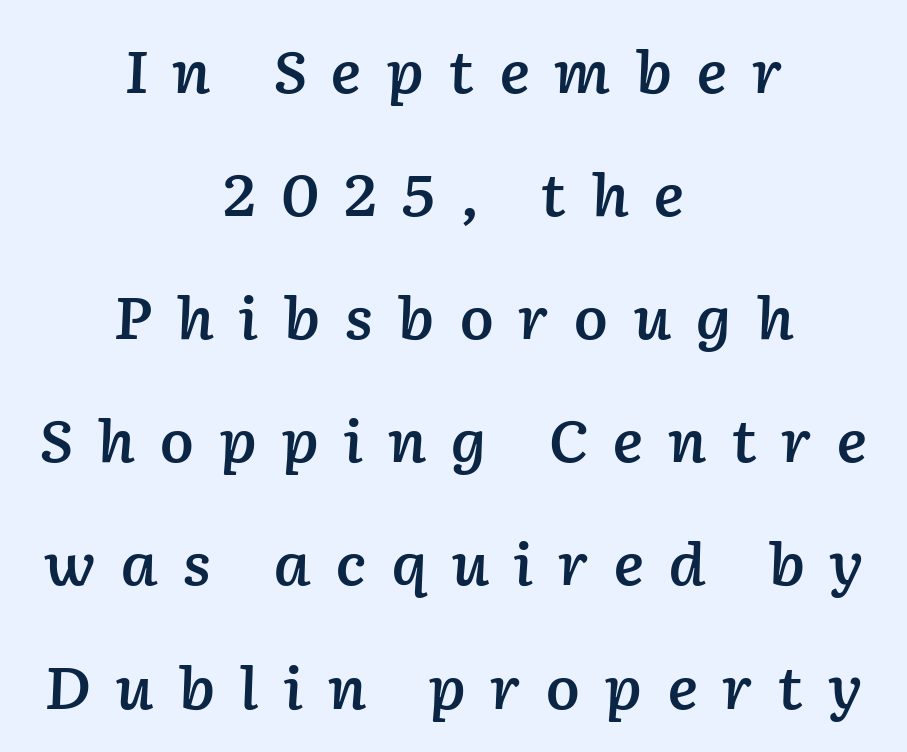
{"italic": "yes", "lean": "right", "slant_degrees": 2, "bold": "semi", "weight": "semibold", "width": "normal", "stroke_contrast": "low", "x_height": "medium", "monospaced": "no", "underline": "no", "align": "center", "line_spacing": "loose", "line_spacing_ratio": 2.16, "letter_spacing": "wide", "letter_spacing_em": 0.42, "glyph_px": 57}
